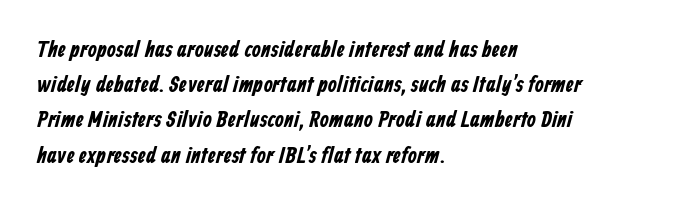
The image shows 23 px text type; set left-aligned, normal line spacing (1.53x), normal letter spacing, not underlined.
